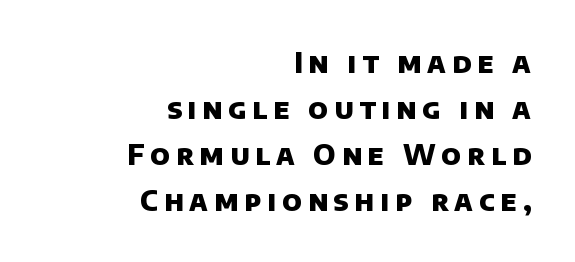
The image shows 28 px heavy sans-serif type; set right-aligned, normal line spacing (1.64x), unusually wide letter spacing (+0.21 em), not underlined; low stroke contrast and a large x-height.
